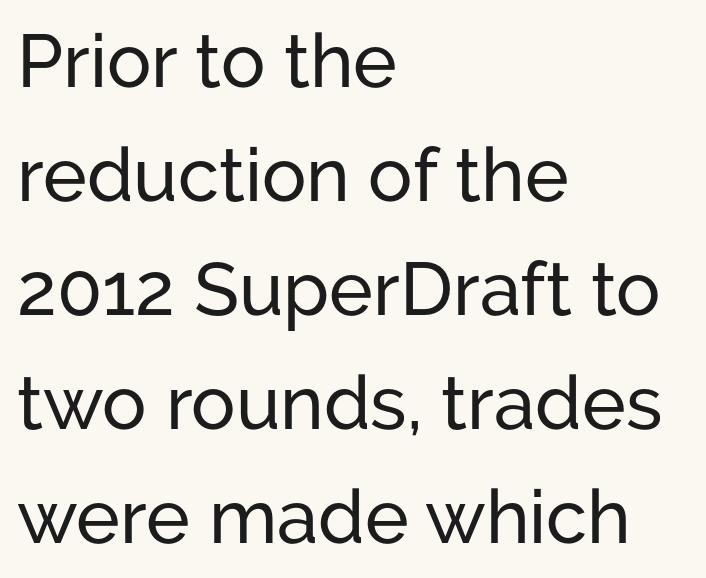
The image shows 74 px sans-serif type, upright; set left-aligned, normal line spacing (1.54x), normal letter spacing, not underlined; low stroke contrast and a medium x-height.
